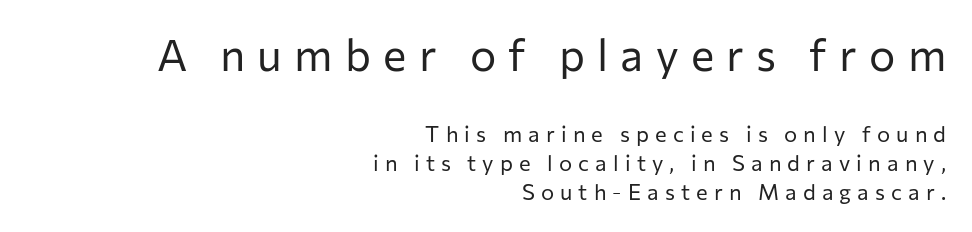
Caption: expanded tracking, letters set apart. Nothing heavy about these letters — not bold at all. The specimen reads as upright at a glance. Whoever set this chose a conventional vertical rhythm.
